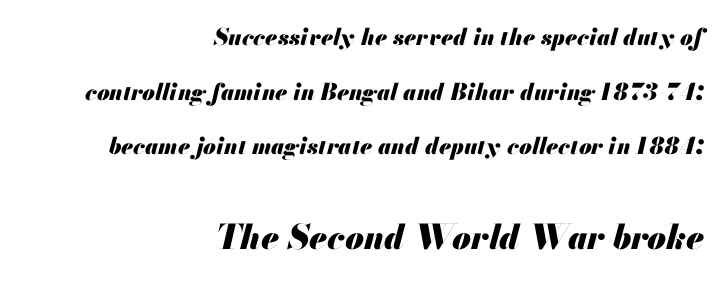
{"italic": "yes", "lean": "right", "slant_degrees": 13, "bold": "yes", "weight": "heavy", "width": "normal", "stroke_contrast": "medium", "x_height": "small", "monospaced": "no", "underline": "no", "align": "right", "line_spacing": "loose", "line_spacing_ratio": 2.38, "letter_spacing": "normal", "letter_spacing_em": 0.0, "larger_block": "second", "size_ratio": 1.48, "glyph_px": 34}
